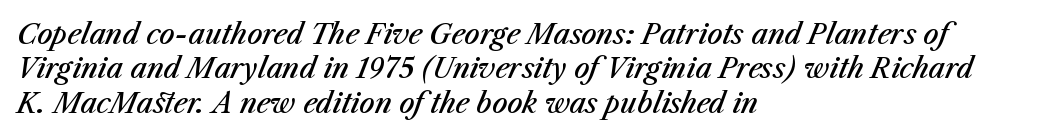
Q: Is the text bold? A: Semi-bold.
Q: Is the text italic (slanted)? A: Yes, it leans right by about 23 degrees.
Q: Is the text underlined? A: No.
Q: How is the paragraph aligned? A: Left-aligned.
Q: Is the spacing between letters normal or unusually wide? A: Normal.
Q: Is the spacing between lines tight, normal or loose? A: Normal.
